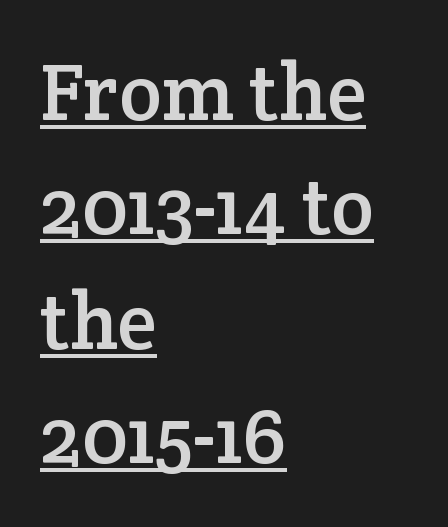
{"serif": "yes", "italic": "no", "width": "normal", "stroke_contrast": "low", "x_height": "medium", "monospaced": "no", "underline": "yes", "align": "left", "line_spacing": "normal", "line_spacing_ratio": 1.43, "letter_spacing": "normal", "letter_spacing_em": 0.0, "glyph_px": 80}
